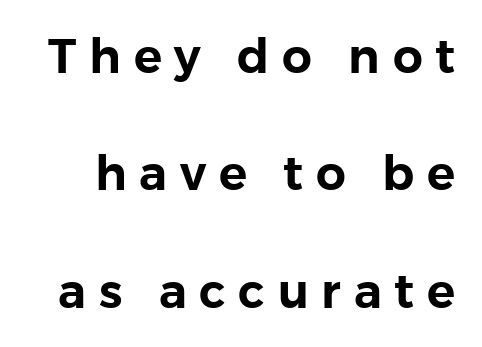
The passage shown has open, widely tracked lettering throughout. It's the straight-up-and-down kind of type. You can tell from the bare stems that sans-serif type was used. The string is rendered with underlining switched off. The passage shown is typed in a proportional face where columns would drift. Leading: increased.
